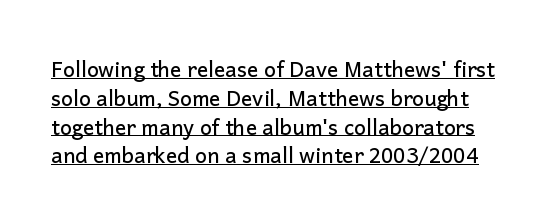
Q: Is the text italic (slanted)? A: No, it is upright.
Q: Is the text underlined? A: Yes.
Q: Is the spacing between letters normal or unusually wide? A: Normal.
Q: Is the spacing between lines tight, normal or loose? A: Normal.
